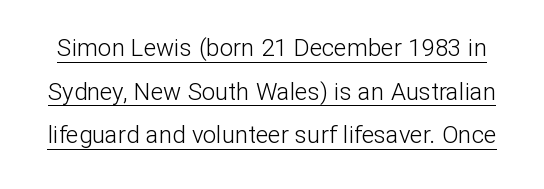
Q: Is the text bold? A: No.
Q: Is the text italic (slanted)? A: No, it is upright.
Q: Is the text underlined? A: Yes.
Q: Is the spacing between letters normal or unusually wide? A: Normal.
